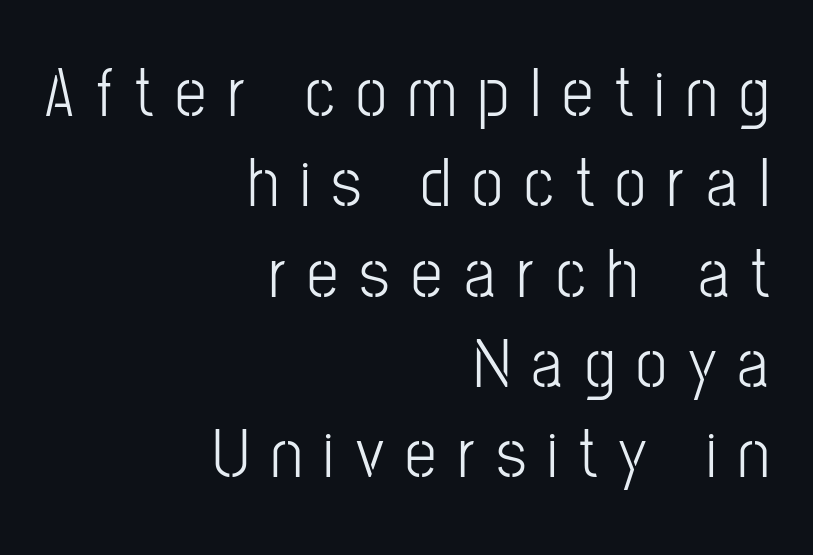
{"serif": "no", "italic": "no", "width": "condensed", "stroke_contrast": "low", "x_height": "medium", "monospaced": "no", "underline": "no", "align": "right", "line_spacing": "normal", "line_spacing_ratio": 1.29, "letter_spacing": "wide", "letter_spacing_em": 0.31, "glyph_px": 70}
